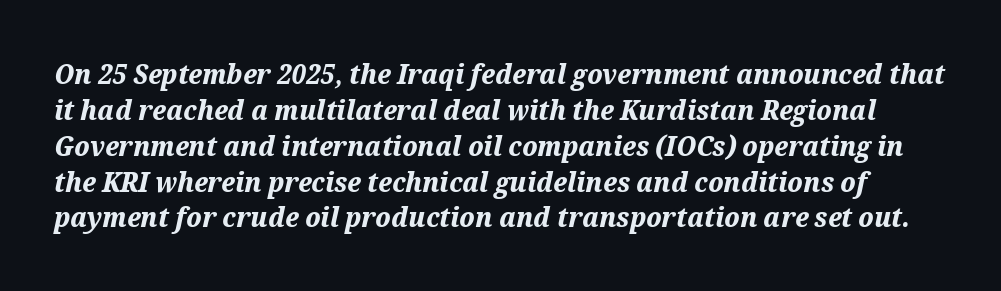
{"italic": "yes", "lean": "right", "slant_degrees": 12, "bold": "yes", "weight": "bold", "width": "normal", "stroke_contrast": "medium", "x_height": "medium", "monospaced": "no", "underline": "no", "line_spacing": "normal", "line_spacing_ratio": 1.28, "letter_spacing": "normal", "letter_spacing_em": 0.0, "glyph_px": 28}
